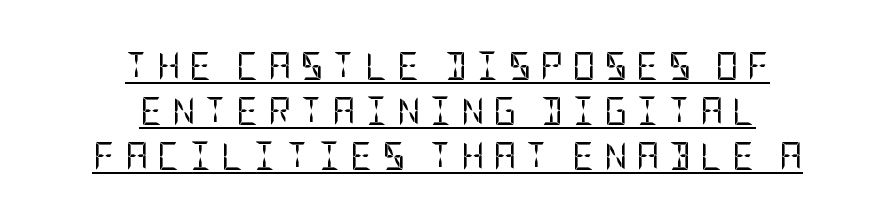
{"serif": "no", "italic": "no", "bold": "no", "weight": "regular", "width": "condensed", "stroke_contrast": "low", "x_height": "large", "underline": "yes", "align": "center", "line_spacing": "normal", "line_spacing_ratio": 1.61, "letter_spacing": "wide", "letter_spacing_em": 0.33, "glyph_px": 28}
